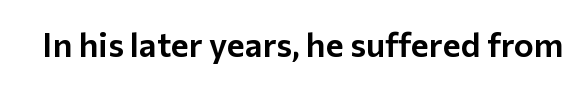
{"serif": "no", "italic": "no", "width": "normal", "stroke_contrast": "low", "x_height": "medium", "monospaced": "no", "underline": "no", "letter_spacing": "normal", "letter_spacing_em": 0.0, "glyph_px": 34}
